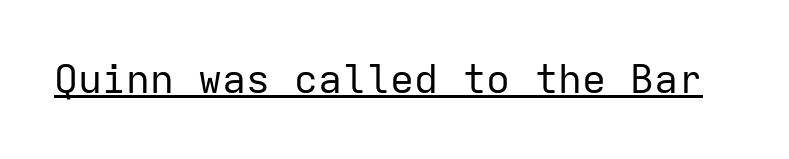
{"serif": "no", "italic": "no", "bold": "no", "weight": "regular", "width": "normal", "stroke_contrast": "low", "x_height": "medium", "monospaced": "yes", "underline": "yes", "letter_spacing": "normal", "letter_spacing_em": 0.0, "glyph_px": 40}
